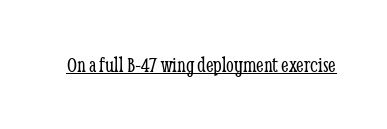
Does a line run under the words? Yes, clearly. Each word holds together tightly as a unit, with standard inter-letter gaps. When letters stand straight like this, we call the style roman or upright. Compared with a typical body face, this is equally light or lighter still.
